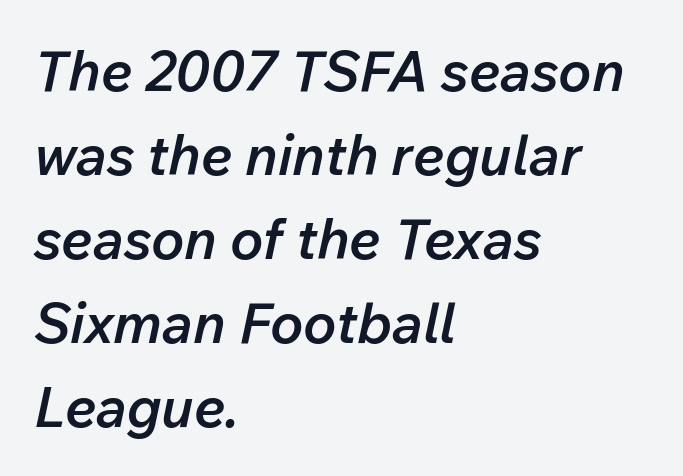
The image shows 56 px semibold type, italic (leaning right); set left-aligned, normal line spacing (1.5x), normal letter spacing, not underlined; low stroke contrast and a medium x-height.
